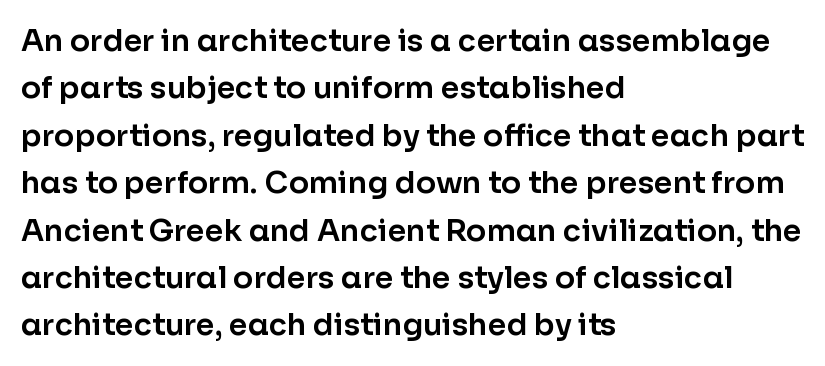
Q: Is the text italic (slanted)? A: No, it is upright.
Q: Is the typeface a serif or a sans-serif typeface? A: Sans-serif.
Q: Is the text underlined? A: No.
Q: How is the paragraph aligned? A: Left-aligned.
Q: Is the spacing between letters normal or unusually wide? A: Normal.
Q: Is the spacing between lines tight, normal or loose? A: Normal.
Q: Width (condensed, normal, or wide)? A: Normal.
Q: Stroke contrast? A: Low.
Q: x-height? A: Medium.
Q: Monospaced? A: No.
